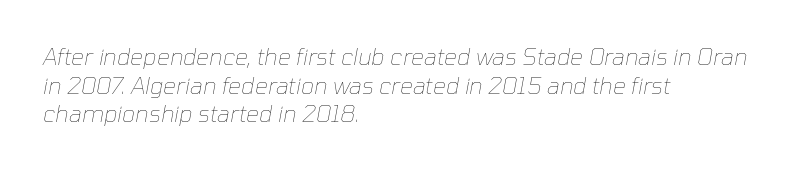
Emphasis-style slanted type is in use. The strokes are not fattened; the text isn't bold. Only glyphs here, with clear space below each row. A typesetter would call this zero additional tracking. The lines are quadded left.
